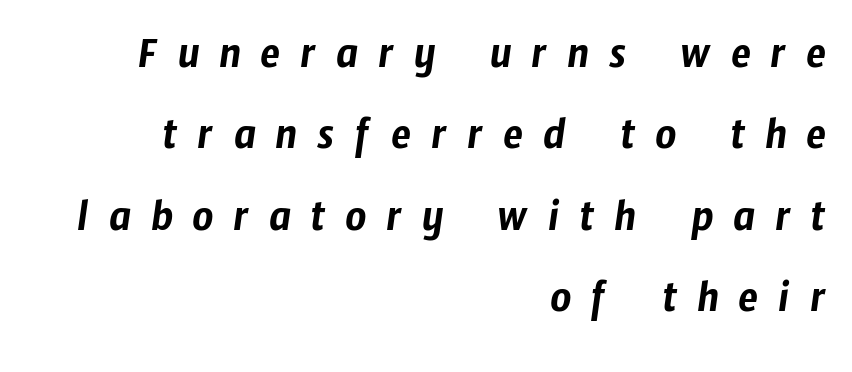
Q: Is the typeface a serif or a sans-serif typeface? A: Sans-serif.
Q: Is the text underlined? A: No.
Q: How is the paragraph aligned? A: Right-aligned.
Q: Is the spacing between letters normal or unusually wide? A: Unusually wide.
Q: Width (condensed, normal, or wide)? A: Condensed.
Q: Stroke contrast? A: Low.
Q: x-height? A: Medium.
Q: Monospaced? A: No.
